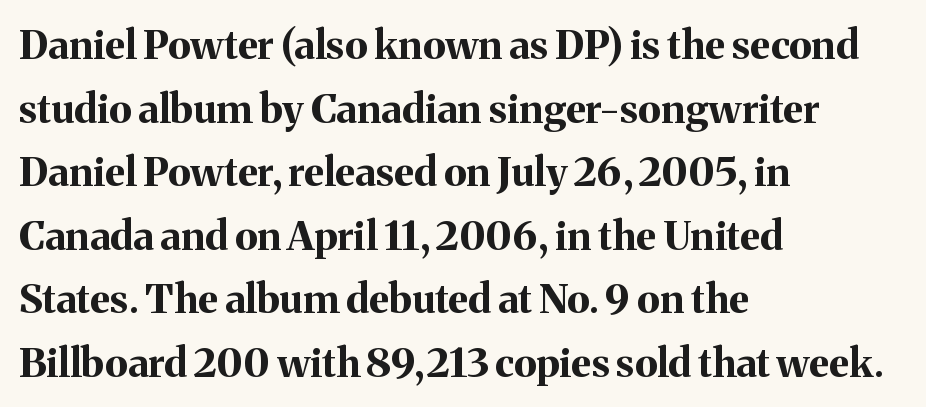
Q: Is the text bold? A: Yes.
Q: Is the text italic (slanted)? A: No, it is upright.
Q: Is the typeface a serif or a sans-serif typeface? A: Serif.
Q: Is the text underlined? A: No.
Q: How is the paragraph aligned? A: Left-aligned.
Q: Is the spacing between letters normal or unusually wide? A: Normal.
Q: Is the spacing between lines tight, normal or loose? A: Normal.
Q: Width (condensed, normal, or wide)? A: Normal.
Q: Stroke contrast? A: Medium.
Q: x-height? A: Medium.
Q: Monospaced? A: No.
